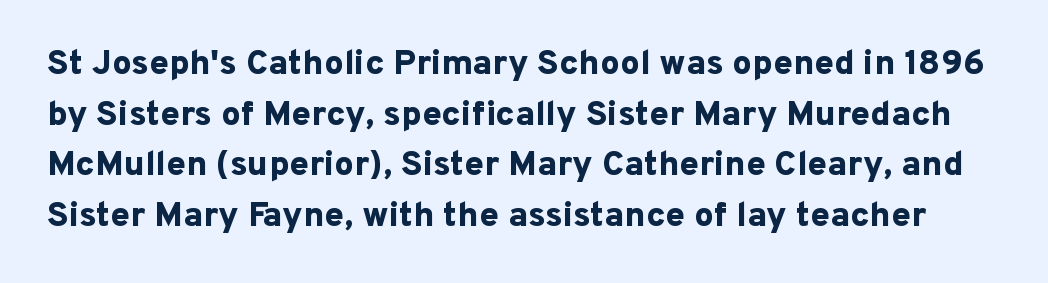
The image shows 35 px bold sans-serif type, upright; set normal line spacing (1.45x), normal letter spacing, not underlined; low stroke contrast and a medium x-height.
